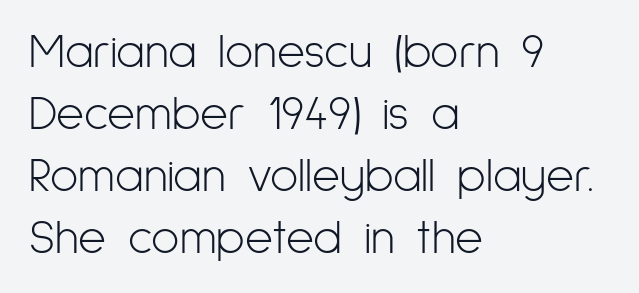
{"serif": "no", "italic": "no", "bold": "no", "weight": "light", "width": "condensed", "stroke_contrast": "low", "x_height": "medium", "monospaced": "no", "underline": "no", "align": "left", "line_spacing": "normal", "line_spacing_ratio": 1.29, "letter_spacing": "normal", "letter_spacing_em": 0.0, "glyph_px": 48}
